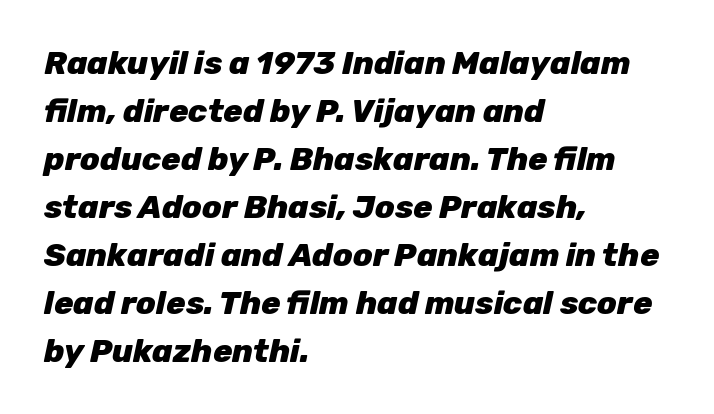
{"italic": "yes", "lean": "right", "slant_degrees": 12, "bold": "yes", "weight": "heavy", "width": "normal", "stroke_contrast": "low", "x_height": "medium", "monospaced": "no", "underline": "no", "align": "left", "line_spacing": "normal", "line_spacing_ratio": 1.5, "letter_spacing": "normal", "letter_spacing_em": 0.0, "glyph_px": 32}
